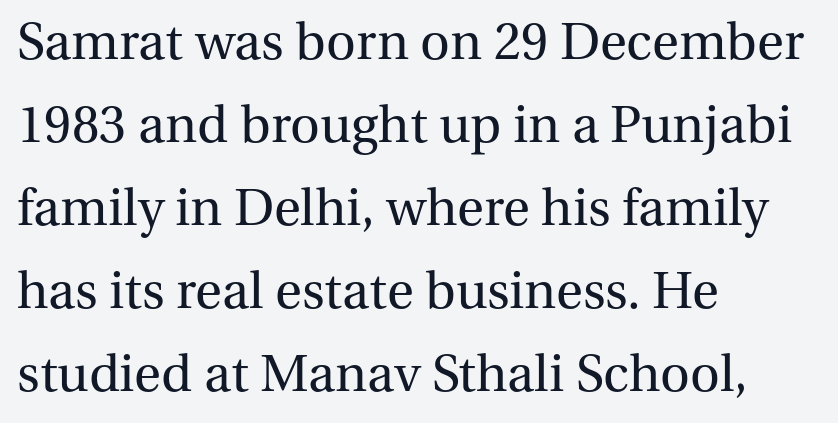
Q: Is the text bold? A: No.
Q: Is the text italic (slanted)? A: No, it is upright.
Q: Is the typeface a serif or a sans-serif typeface? A: Serif.
Q: Is the text underlined? A: No.
Q: How is the paragraph aligned? A: Left-aligned.
Q: Is the spacing between letters normal or unusually wide? A: Normal.
Q: Is the spacing between lines tight, normal or loose? A: Normal.
Q: Width (condensed, normal, or wide)? A: Normal.
Q: Stroke contrast? A: Medium.
Q: x-height? A: Medium.
Q: Monospaced? A: No.
